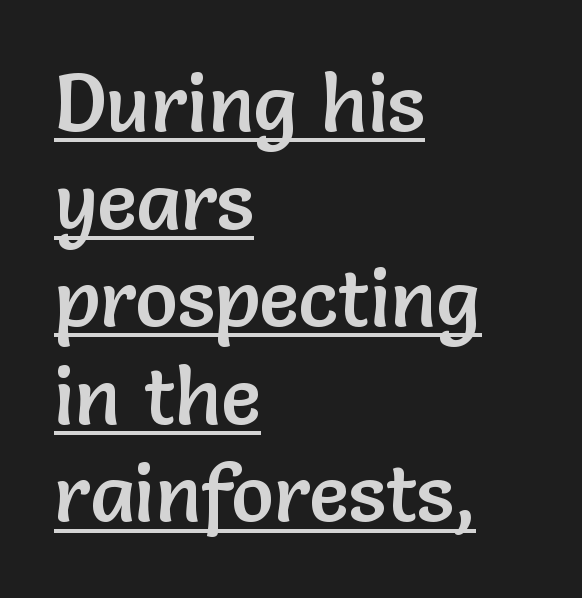
The image shows 80 px sans-serif type, upright; set left-aligned, line spacing 1.22x, normal letter spacing, underlined; low stroke contrast and a medium x-height.
